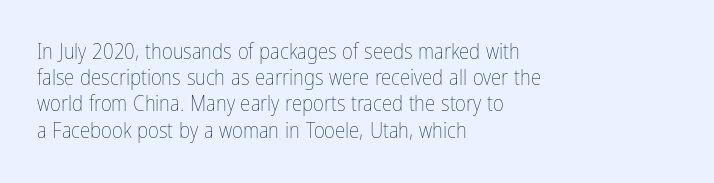
{"italic": "no", "bold": "no", "underline": "no", "align": "left", "line_spacing": "normal", "line_spacing_ratio": 1.25, "letter_spacing": "normal", "letter_spacing_em": 0.0, "glyph_px": 21}
